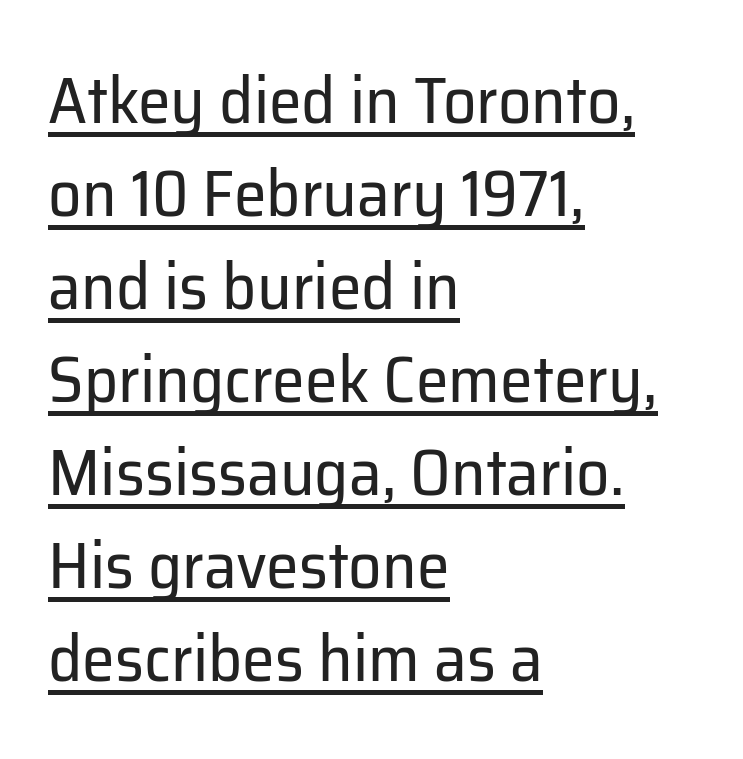
Q: Is the text bold? A: No.
Q: Is the text italic (slanted)? A: No, it is upright.
Q: Is the typeface a serif or a sans-serif typeface? A: Sans-serif.
Q: Is the text underlined? A: Yes.
Q: How is the paragraph aligned? A: Left-aligned.
Q: Is the spacing between letters normal or unusually wide? A: Normal.
Q: Is the spacing between lines tight, normal or loose? A: Normal.
Q: Width (condensed, normal, or wide)? A: Normal.
Q: Stroke contrast? A: Low.
Q: x-height? A: Medium.
Q: Monospaced? A: No.
